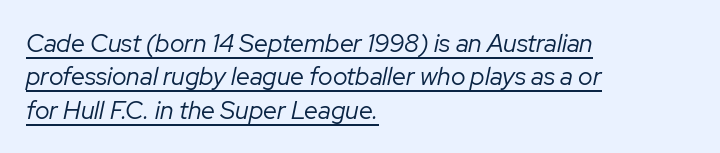
Q: Is the text bold? A: No.
Q: Is the text italic (slanted)? A: Yes, it leans right by about 12 degrees.
Q: Is the text underlined? A: Yes.
Q: How is the paragraph aligned? A: Left-aligned.
Q: Is the spacing between letters normal or unusually wide? A: Normal.
Q: Is the spacing between lines tight, normal or loose? A: Normal.
